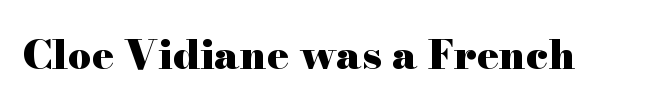
Q: Is the text bold? A: Yes.
Q: Is the text italic (slanted)? A: No, it is upright.
Q: Is the typeface a serif or a sans-serif typeface? A: Serif.
Q: Is the text underlined? A: No.
Q: Is the spacing between letters normal or unusually wide? A: Normal.
Q: Width (condensed, normal, or wide)? A: Wide.
Q: Stroke contrast? A: High.
Q: x-height? A: Small.
Q: Monospaced? A: No.
